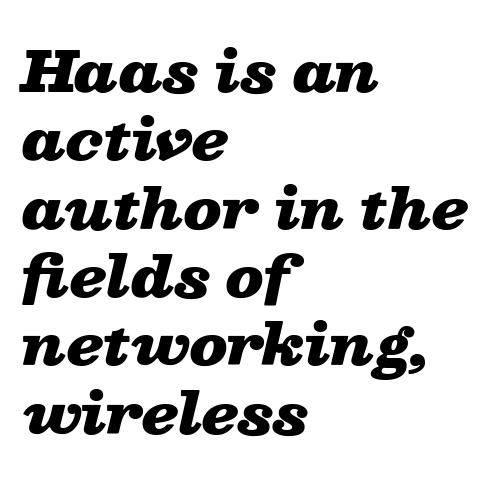
The image shows 56 px heavy, wide type, italic (leaning right); set left-aligned, line spacing 1.22x, normal letter spacing, not underlined; low stroke contrast and a medium x-height.
